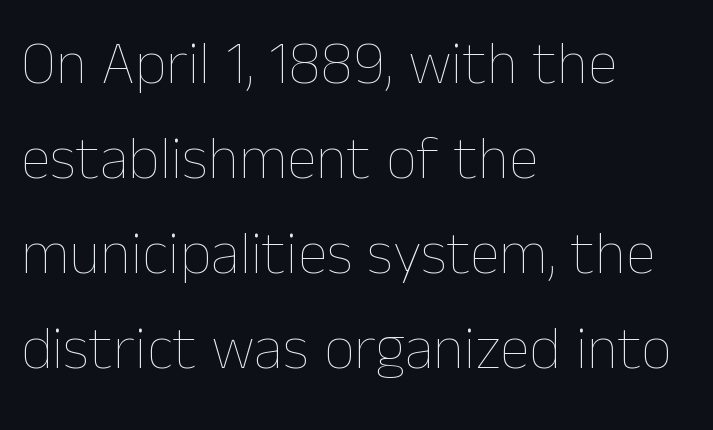
Q: Is the text bold? A: No.
Q: Is the text italic (slanted)? A: No, it is upright.
Q: Is the text underlined? A: No.
Q: How is the paragraph aligned? A: Left-aligned.
Q: Is the spacing between letters normal or unusually wide? A: Normal.
Q: Is the spacing between lines tight, normal or loose? A: Normal.
Q: Width (condensed, normal, or wide)? A: Normal.
Q: Stroke contrast? A: Low.
Q: x-height? A: Medium.
Q: Monospaced? A: No.
